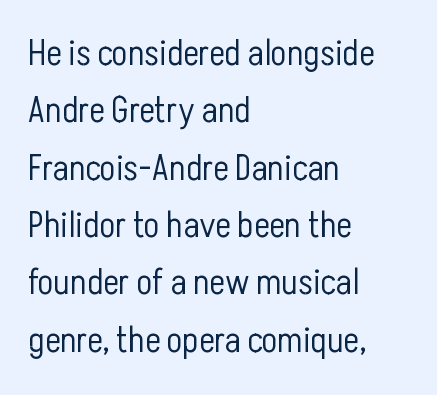
The image shows 37 px light, condensed sans-serif type, upright; set left-aligned, normal line spacing (1.55x), normal letter spacing, not underlined; low stroke contrast and a medium x-height.
